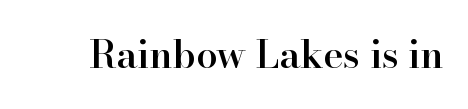
Q: Is the text bold? A: Semi-bold.
Q: Is the text italic (slanted)? A: No, it is upright.
Q: Is the typeface a serif or a sans-serif typeface? A: Serif.
Q: Is the text underlined? A: No.
Q: Is the spacing between letters normal or unusually wide? A: Normal.
Q: Width (condensed, normal, or wide)? A: Normal.
Q: Stroke contrast? A: High.
Q: x-height? A: Small.
Q: Monospaced? A: No.
